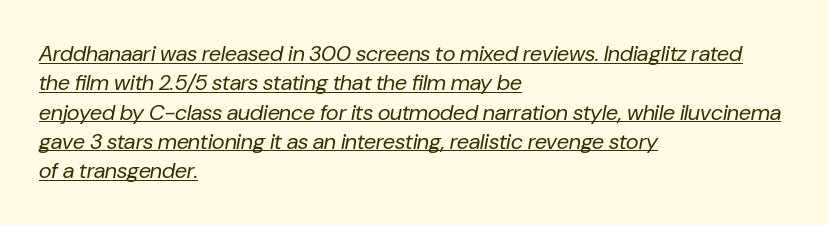
{"italic": "yes", "lean": "right", "slant_degrees": 10, "bold": "no", "underline": "yes", "align": "left", "line_spacing": "normal", "line_spacing_ratio": 1.33, "letter_spacing": "normal", "letter_spacing_em": 0.0, "glyph_px": 22}
